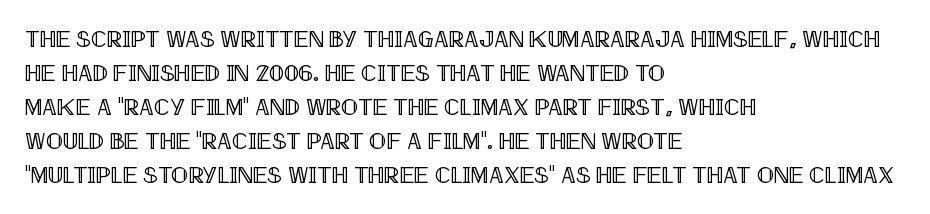
Q: Is the text italic (slanted)? A: No, it is upright.
Q: Is the text underlined? A: No.
Q: How is the paragraph aligned? A: Left-aligned.
Q: Is the spacing between letters normal or unusually wide? A: Normal.
Q: Is the spacing between lines tight, normal or loose? A: Normal.
